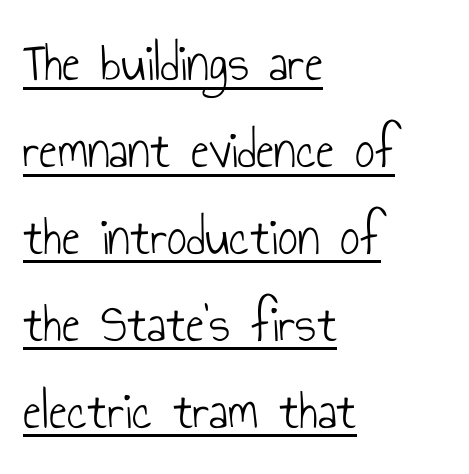
The image shows 55 px light, condensed sans-serif type, upright; set left-aligned, normal line spacing (1.58x), normal letter spacing, underlined; low stroke contrast and a small x-height.
